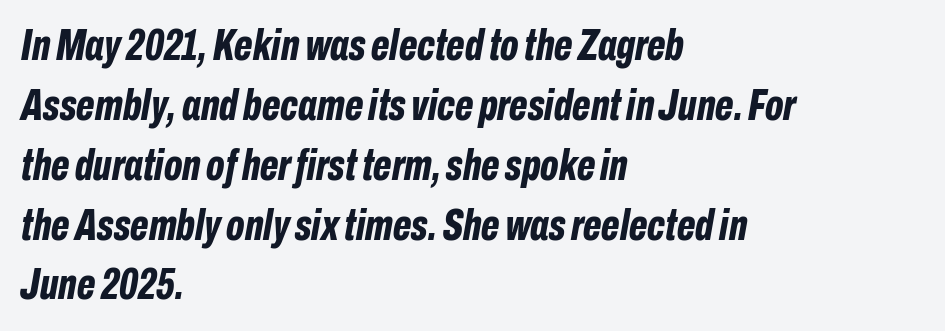
Q: Is the text bold? A: Yes.
Q: Is the text italic (slanted)? A: Yes, it leans right by about 10 degrees.
Q: Is the text underlined? A: No.
Q: How is the paragraph aligned? A: Left-aligned.
Q: Is the spacing between letters normal or unusually wide? A: Normal.
Q: Is the spacing between lines tight, normal or loose? A: Normal.
Q: Width (condensed, normal, or wide)? A: Condensed.
Q: Stroke contrast? A: Low.
Q: x-height? A: Medium.
Q: Monospaced? A: No.
